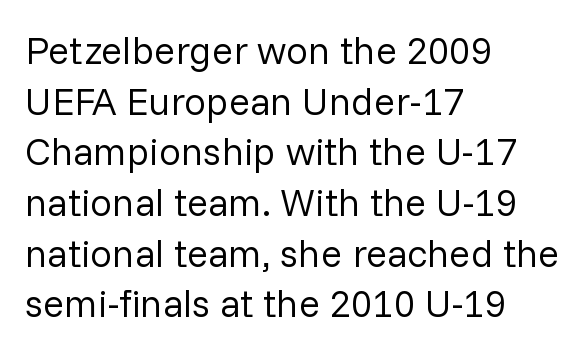
{"serif": "no", "italic": "no", "bold": "no", "weight": "regular", "width": "normal", "stroke_contrast": "low", "x_height": "medium", "monospaced": "no", "underline": "no", "align": "left", "line_spacing": "normal", "line_spacing_ratio": 1.3, "letter_spacing": "normal", "letter_spacing_em": 0.0, "glyph_px": 39}
